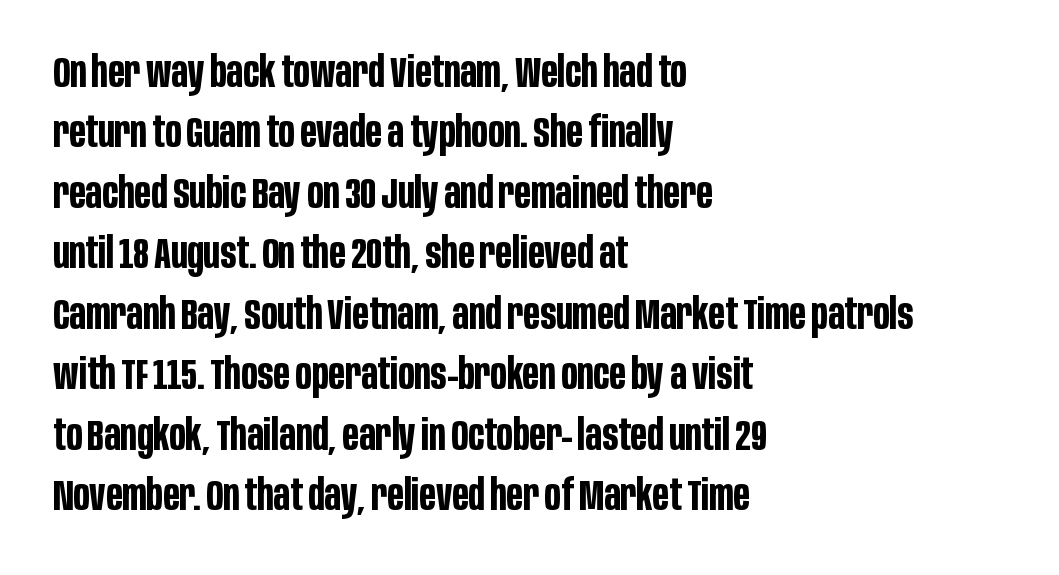
The letters advance in unequal steps, a hallmark of proportional type. The space beneath each line is pristine and unruled. Typographically, this falls in the sans-serif category. The rag falls on the right side of this text block.
